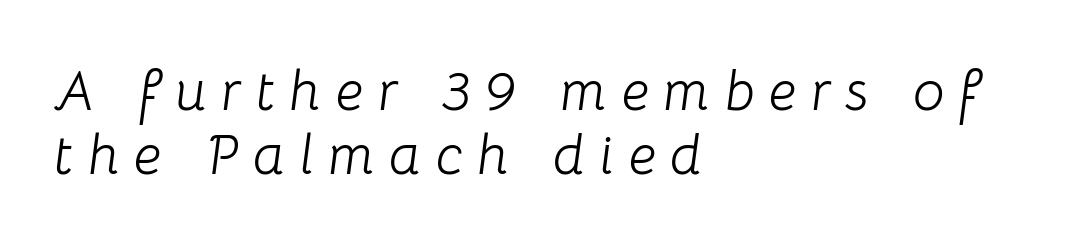
Q: Is the text bold? A: No.
Q: Is the text italic (slanted)? A: Yes, it leans right by about 8 degrees.
Q: Is the text underlined? A: No.
Q: How is the paragraph aligned? A: Left-aligned.
Q: Is the spacing between letters normal or unusually wide? A: Unusually wide.
Q: Is the spacing between lines tight, normal or loose? A: Tight.
Q: Width (condensed, normal, or wide)? A: Normal.
Q: Stroke contrast? A: Low.
Q: x-height? A: Medium.
Q: Monospaced? A: No.
